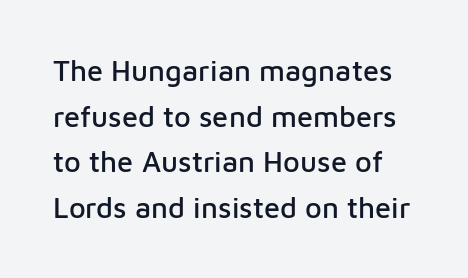
Notice how the stems are strictly vertical — no italics here. Students, observe: this is what conventionally led text looks like. The passage shown is typed in a proportional face where columns would drift. The characters display no serif detailing; their extremities are plain.
